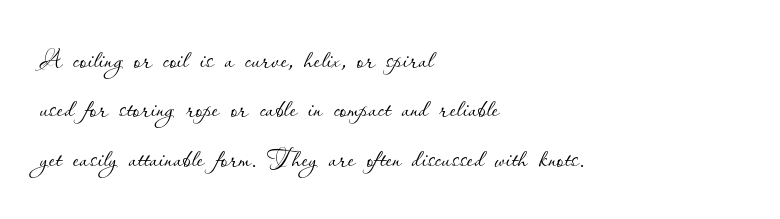
Q: Is the text bold? A: No.
Q: Is the text italic (slanted)? A: Yes.
Q: Is the text underlined? A: No.
Q: How is the paragraph aligned? A: Left-aligned.
Q: Is the spacing between letters normal or unusually wide? A: Normal.
Q: Is the spacing between lines tight, normal or loose? A: Normal.
Q: Width (condensed, normal, or wide)? A: Normal.
Q: Stroke contrast? A: Low.
Q: x-height? A: Small.
Q: Monospaced? A: No.
